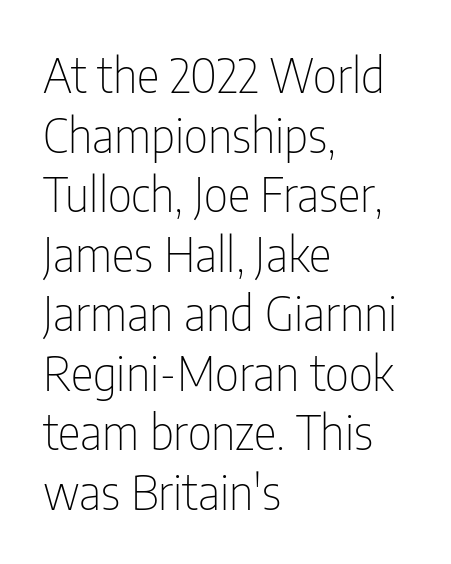
The image shows 48 px thin, condensed sans-serif type, upright; set left-aligned, line spacing 1.24x, normal letter spacing, not underlined; low stroke contrast and a medium x-height.
